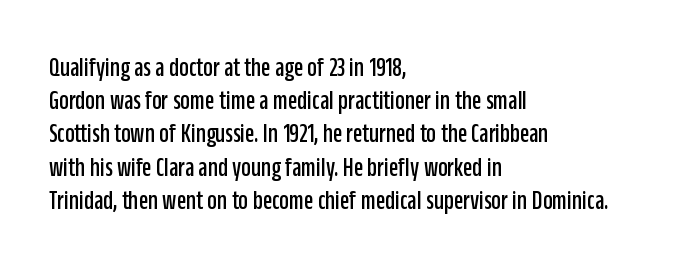
Q: Is the text italic (slanted)? A: No, it is upright.
Q: Is the text underlined? A: No.
Q: How is the paragraph aligned? A: Left-aligned.
Q: Is the spacing between letters normal or unusually wide? A: Normal.
